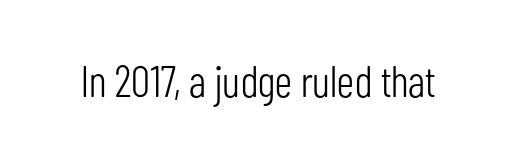
{"serif": "no", "italic": "no", "bold": "no", "weight": "light", "width": "condensed", "stroke_contrast": "low", "x_height": "medium", "monospaced": "no", "underline": "no", "letter_spacing": "normal", "letter_spacing_em": 0.0, "glyph_px": 44}
